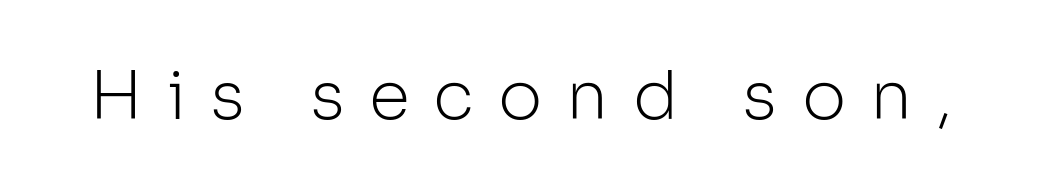
{"serif": "no", "italic": "no", "bold": "no", "weight": "light", "width": "normal", "stroke_contrast": "low", "x_height": "medium", "monospaced": "no", "underline": "no", "letter_spacing": "wide", "letter_spacing_em": 0.36, "glyph_px": 67}
